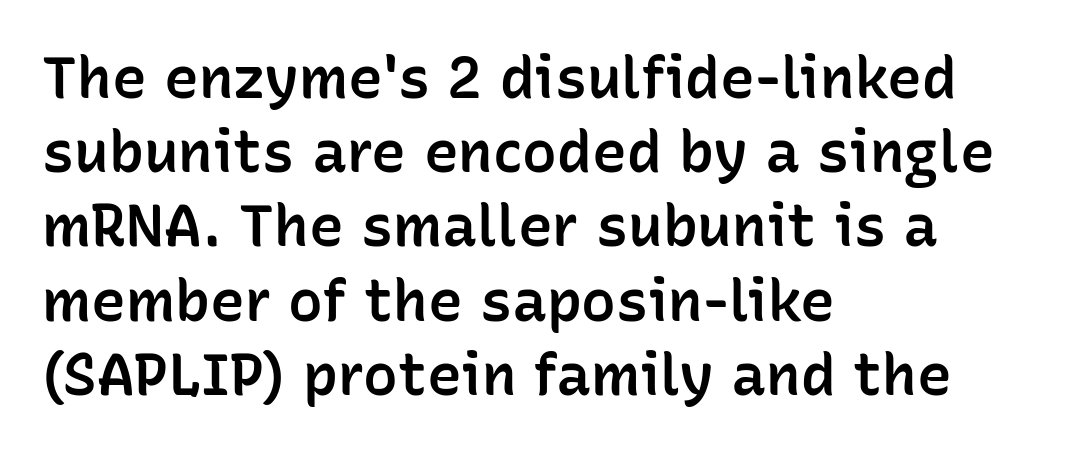
{"serif": "no", "italic": "no", "bold": "semi", "weight": "semibold", "width": "normal", "stroke_contrast": "low", "x_height": "medium", "monospaced": "no", "underline": "no", "align": "left", "line_spacing": "normal", "line_spacing_ratio": 1.28, "letter_spacing": "normal", "letter_spacing_em": 0.0, "glyph_px": 58}
